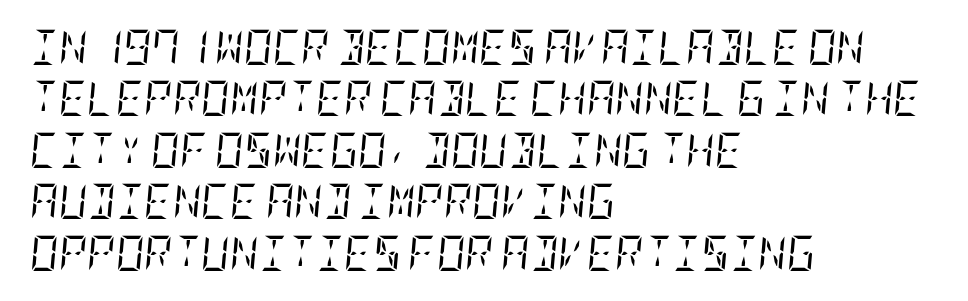
{"serif": "yes", "italic": "yes", "lean": "right", "slant_degrees": 5, "bold": "no", "weight": "regular", "width": "condensed", "stroke_contrast": "low", "x_height": "large", "underline": "no", "align": "left", "line_spacing": "normal", "line_spacing_ratio": 1.47, "letter_spacing": "normal", "letter_spacing_em": 0.0, "glyph_px": 35}
